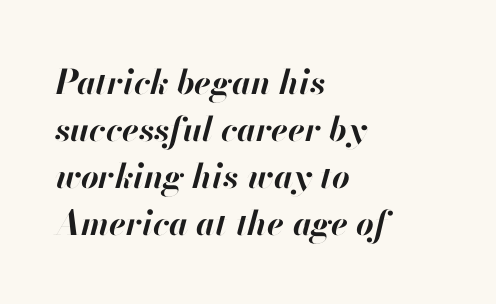
Line spacing here is normal. What stands out about the letter spacing? Nothing — it is the standard amount. The text carries the slant typical of an italic or oblique font. Weight check: bold — yes, fully. Is this a fixed-width face? No — the glyphs have proportional, varying widths. Any mark beneath the type? The region is blank.
